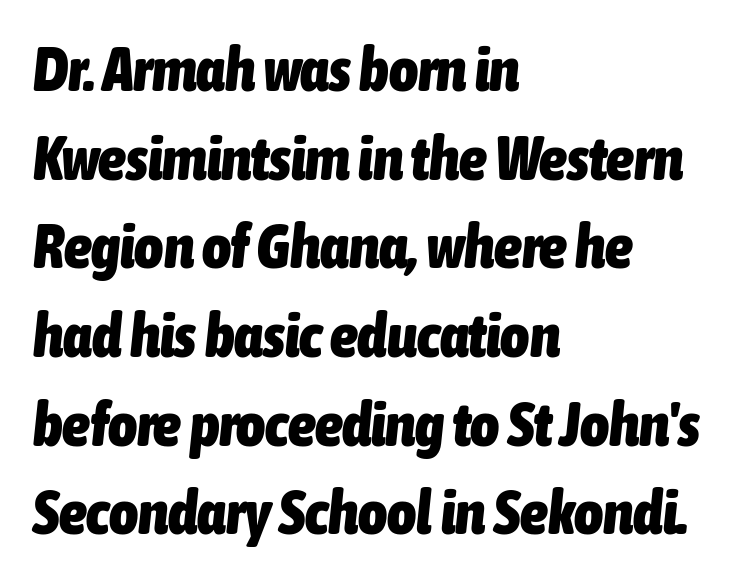
Q: Is the text bold? A: Yes.
Q: Is the text italic (slanted)? A: Yes, it leans right by about 6 degrees.
Q: Is the text underlined? A: No.
Q: How is the paragraph aligned? A: Left-aligned.
Q: Is the spacing between letters normal or unusually wide? A: Normal.
Q: Is the spacing between lines tight, normal or loose? A: Normal.
Q: Width (condensed, normal, or wide)? A: Condensed.
Q: Stroke contrast? A: Low.
Q: x-height? A: Medium.
Q: Monospaced? A: No.
